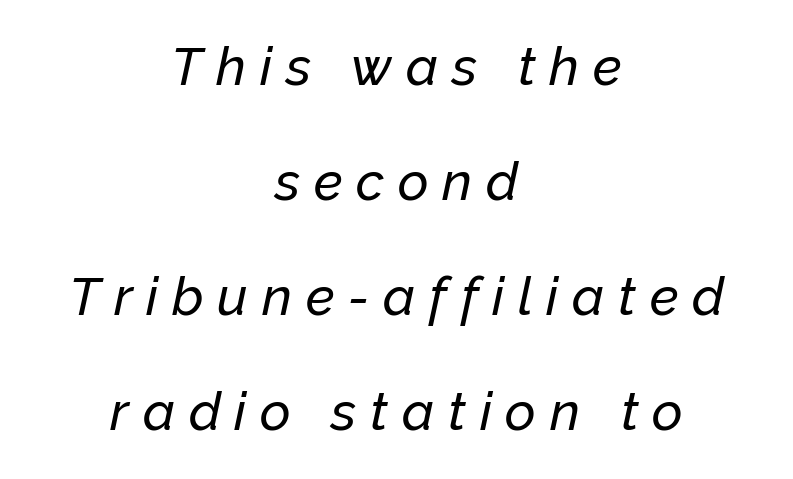
{"italic": "yes", "lean": "right", "slant_degrees": 12, "width": "normal", "stroke_contrast": "low", "x_height": "medium", "monospaced": "no", "underline": "no", "align": "center", "line_spacing": "loose", "line_spacing_ratio": 2.17, "letter_spacing": "wide", "letter_spacing_em": 0.26, "glyph_px": 53}
